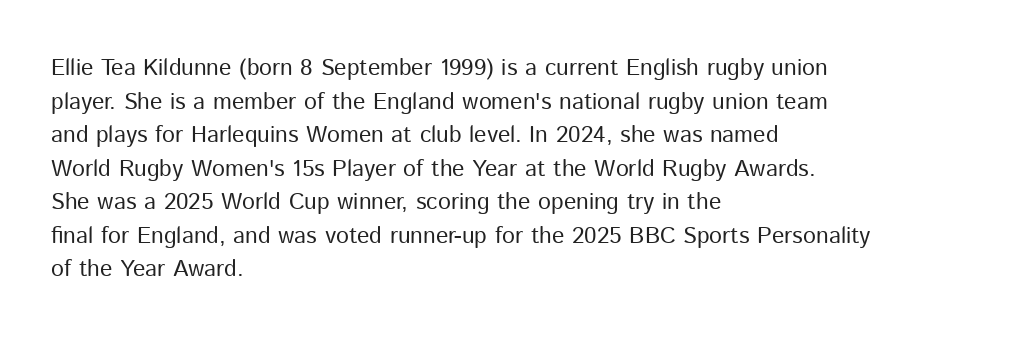
What stands out about the letter spacing? Nothing — it is the standard amount. Type without underlining. You can tell it's not italic because the verticals are truly vertical. Is there much room between lines? A standard amount, neither cramped nor airy.
